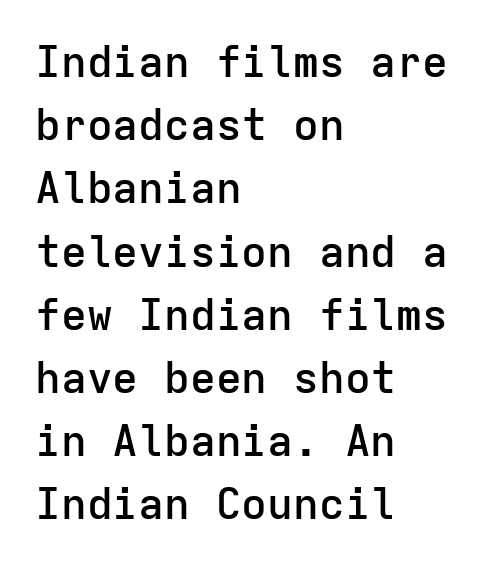
Bare-footed words on every line. Here the designer chose a console-style face with uniform glyph widths. Spacing between characters is what you'd get straight out of the box. Does the copy run flush right? No — it runs flush left. The letters are semibold — heavier than regular but short of a full bold. Notice how the stems are strictly vertical — no italics here.
